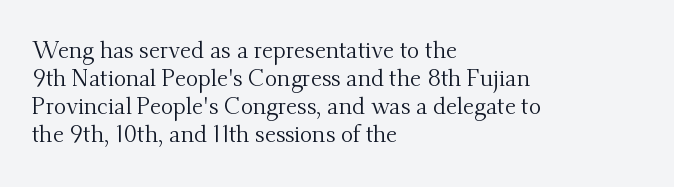
{"italic": "no", "bold": "no", "underline": "no", "align": "left", "line_spacing_ratio": 1.22, "letter_spacing": "normal", "letter_spacing_em": 0.0, "glyph_px": 23}
